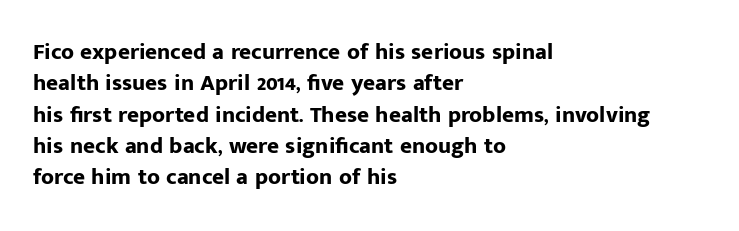
Q: Is the text bold? A: Yes.
Q: Is the text italic (slanted)? A: No, it is upright.
Q: Is the text underlined? A: No.
Q: How is the paragraph aligned? A: Left-aligned.
Q: Is the spacing between letters normal or unusually wide? A: Normal.
Q: Is the spacing between lines tight, normal or loose? A: Normal.
